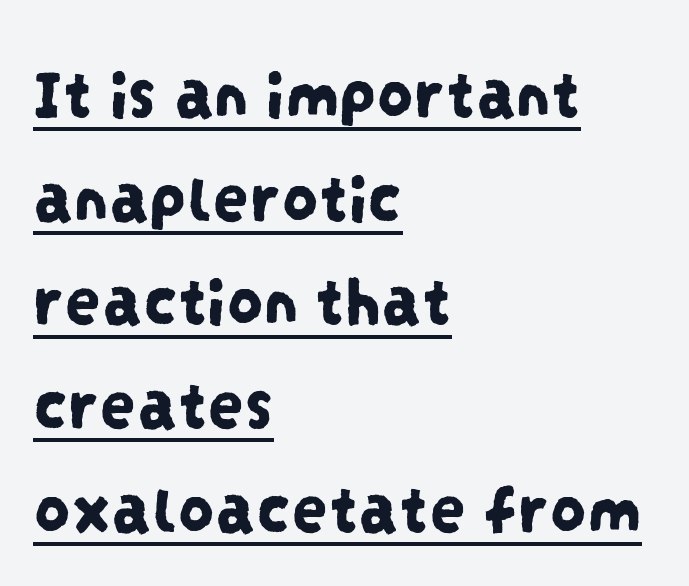
Evenly set lines give the paragraph a standard silhouette. In terms of letterspacing, this is plain default setting. The rendering shows plain stroke endings on the letterforms — a sans-serif design. The letters advance in unequal steps, a hallmark of proportional type. Honestly, the underline is the first thing you notice here.
